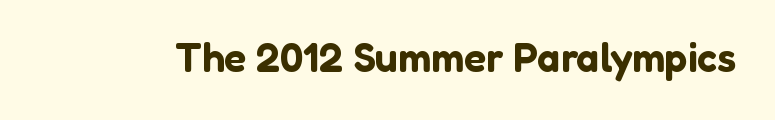
The image shows 41 px sans-serif type, upright; set normal letter spacing, not underlined; low stroke contrast and a medium x-height.
